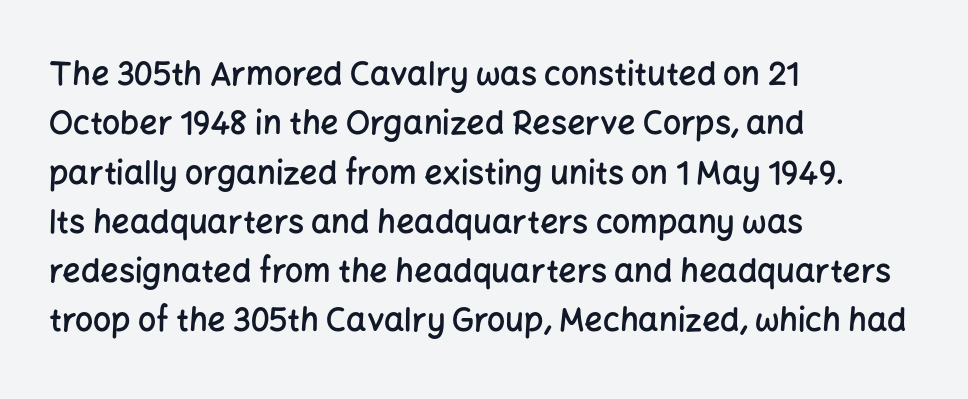
These lines keep a tight, regular rhythm from letter to letter. Do the characters align in a grid? No, the font is proportional. In CSS terms this would be text-align: left. This is the regular roman posture of the typeface. Bare-footed words on every line.
